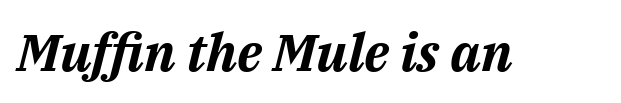
Just letters on the line, the space beneath them empty. How heavy is the stroke? Heavy — this is a bold. Words appear dense and cohesive because spacing is normal. Slant detected: the letters are inclined. Do the characters align in a grid? No, the font is proportional.
